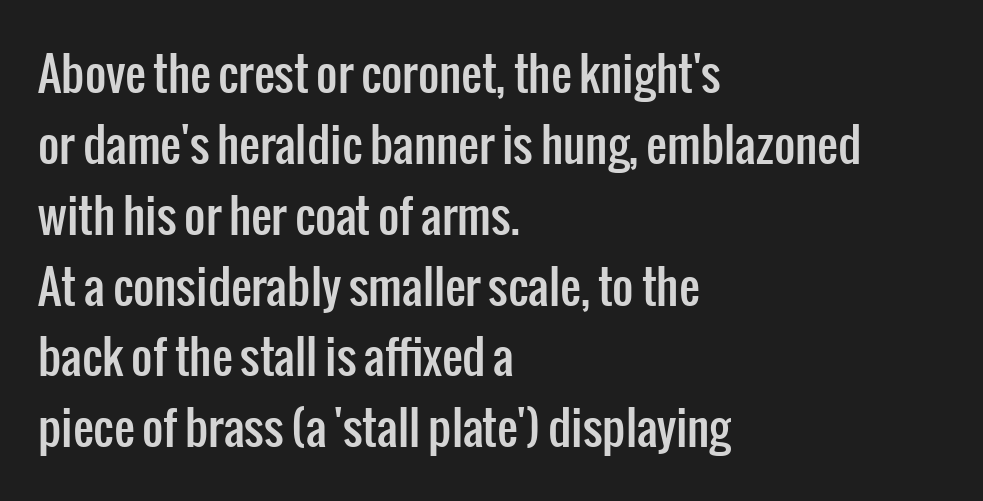
Q: Is the text italic (slanted)? A: No, it is upright.
Q: Is the typeface a serif or a sans-serif typeface? A: Sans-serif.
Q: Is the text underlined? A: No.
Q: How is the paragraph aligned? A: Left-aligned.
Q: Is the spacing between letters normal or unusually wide? A: Normal.
Q: Is the spacing between lines tight, normal or loose? A: Normal.
Q: Width (condensed, normal, or wide)? A: Condensed.
Q: Stroke contrast? A: Low.
Q: x-height? A: Medium.
Q: Monospaced? A: No.
